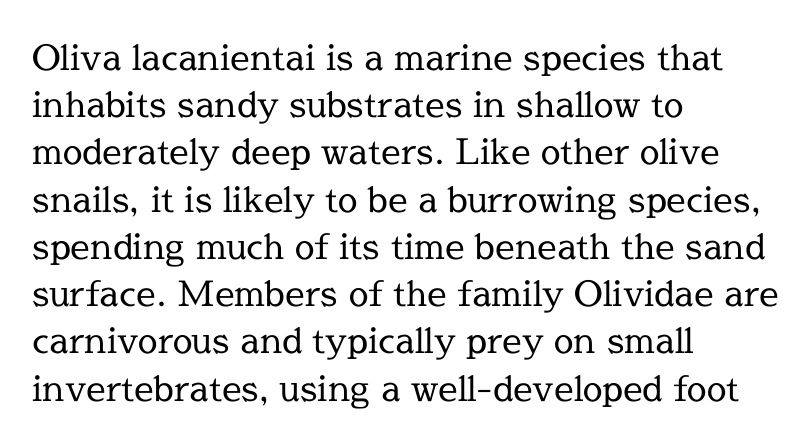
Unmarked baselines from the first word to the last. Rendered with straight, roman letterforms. The line texture is even and compact thanks to regular tracking. The letters look calm and open, with moderate or lighter stems. The letters advance in unequal steps, a hallmark of proportional type.
